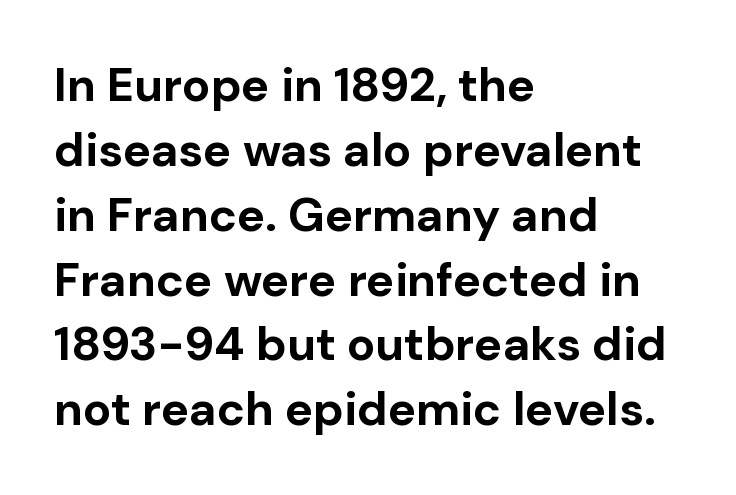
Q: Is the text bold? A: Yes.
Q: Is the text italic (slanted)? A: No, it is upright.
Q: Is the typeface a serif or a sans-serif typeface? A: Sans-serif.
Q: Is the text underlined? A: No.
Q: How is the paragraph aligned? A: Left-aligned.
Q: Is the spacing between letters normal or unusually wide? A: Normal.
Q: Is the spacing between lines tight, normal or loose? A: Normal.
Q: Width (condensed, normal, or wide)? A: Normal.
Q: Stroke contrast? A: Low.
Q: x-height? A: Medium.
Q: Monospaced? A: No.
